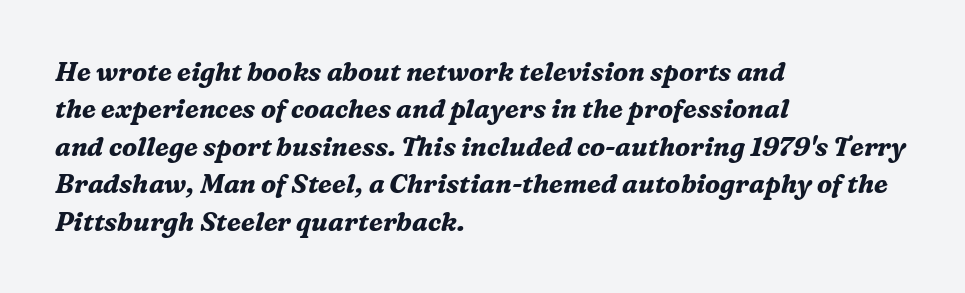
The image shows 26 px bold type, italic (leaning right); set left-aligned, normal line spacing (1.44x), normal letter spacing, not underlined.
